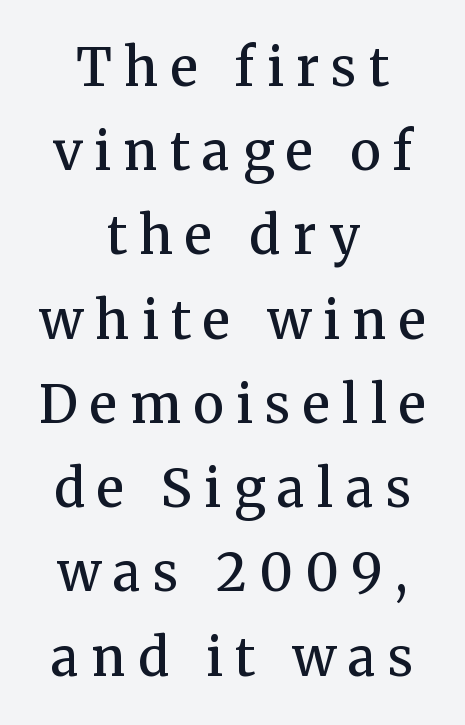
{"serif": "yes", "italic": "no", "bold": "semi", "weight": "semibold", "width": "normal", "stroke_contrast": "medium", "x_height": "medium", "monospaced": "no", "underline": "no", "align": "center", "line_spacing": "normal", "line_spacing_ratio": 1.62, "letter_spacing": "wide", "letter_spacing_em": 0.24, "glyph_px": 52}
